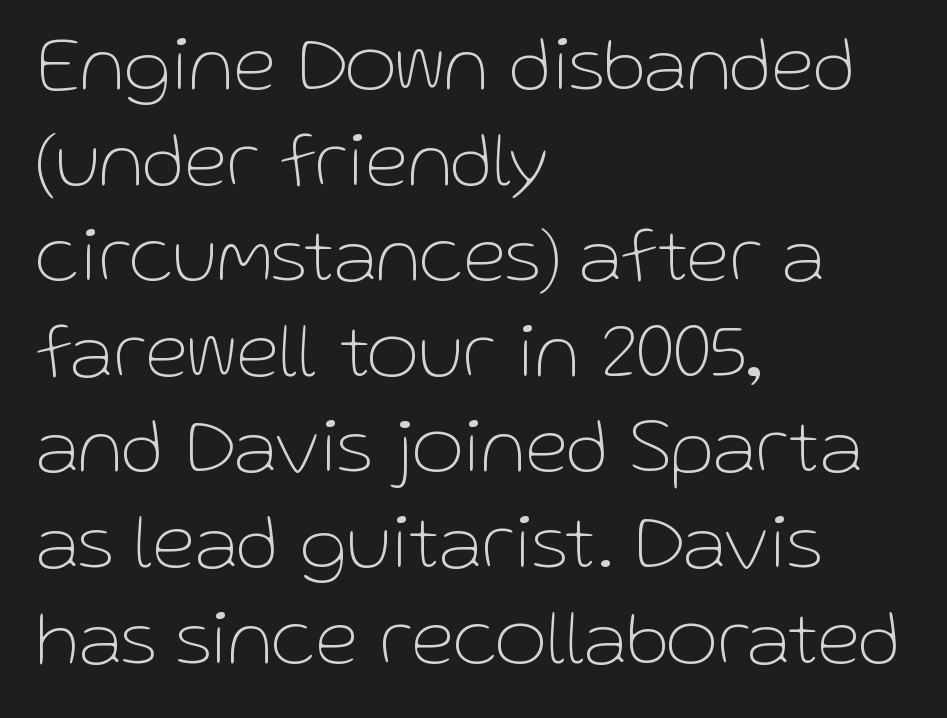
The image shows 79 px thin sans-serif type, upright; set left-aligned, line spacing 1.21x, normal letter spacing, not underlined; low stroke contrast and a medium x-height.
